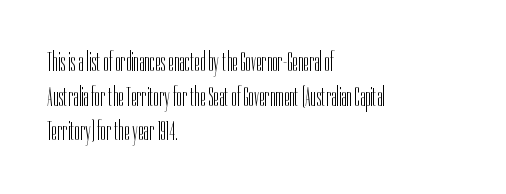
{"serif": "no", "italic": "no", "bold": "no", "weight": "light", "width": "condensed", "stroke_contrast": "low", "x_height": "medium", "monospaced": "no", "underline": "no", "align": "left", "line_spacing_ratio": 1.24, "letter_spacing": "normal", "letter_spacing_em": 0.0, "glyph_px": 28}
